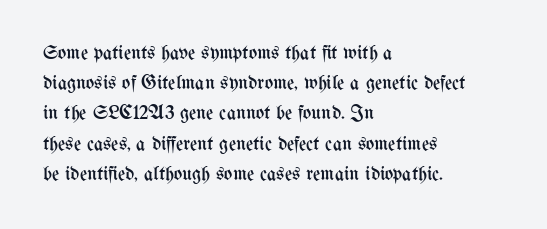
The image shows 20 px text type, upright; set left-aligned, normal line spacing (1.51x), normal letter spacing, not underlined.
